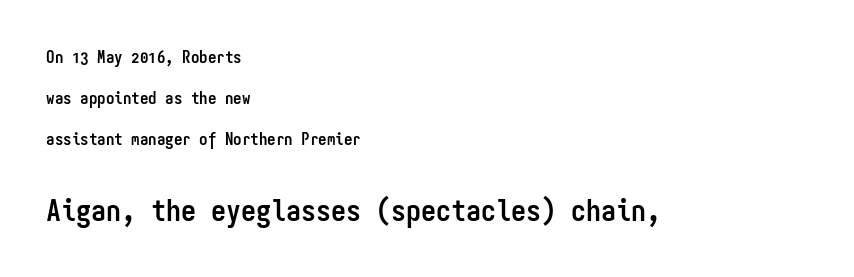
The emphasis by scale lands on block number two, below. This is the regular roman posture of the typeface. Nobody touched the tracking dial on this one. The face used here is monospaced, like something from a code editor. A great deal of white space separates one row of letters from the next.
